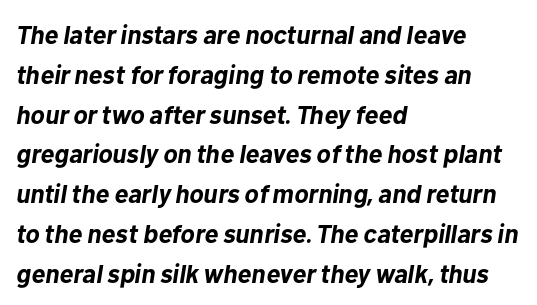
Q: Is the text bold? A: Yes.
Q: Is the text italic (slanted)? A: Yes, it leans right by about 10 degrees.
Q: Is the text underlined? A: No.
Q: How is the paragraph aligned? A: Left-aligned.
Q: Is the spacing between letters normal or unusually wide? A: Normal.
Q: Is the spacing between lines tight, normal or loose? A: Normal.
